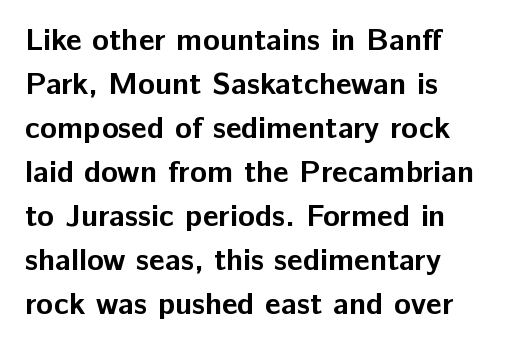
The passage shown is emphatically bold. Style check: upright. What stands out about the letter spacing? Nothing — it is the standard amount. Serif or sans? Sans — the stroke terminals are bare.
